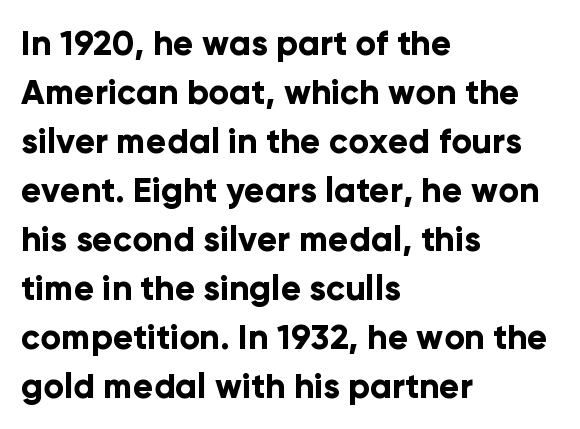
The image shows 34 px bold sans-serif type, upright; set left-aligned, normal line spacing (1.44x), normal letter spacing, not underlined; low stroke contrast and a medium x-height.
